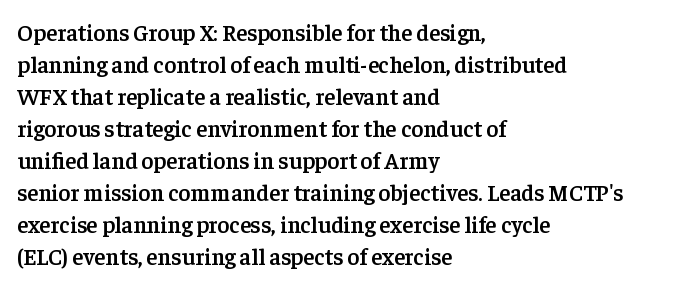
{"italic": "no", "bold": "semi", "underline": "no", "align": "left", "line_spacing": "normal", "line_spacing_ratio": 1.39, "letter_spacing": "normal", "letter_spacing_em": 0.0, "glyph_px": 23}
